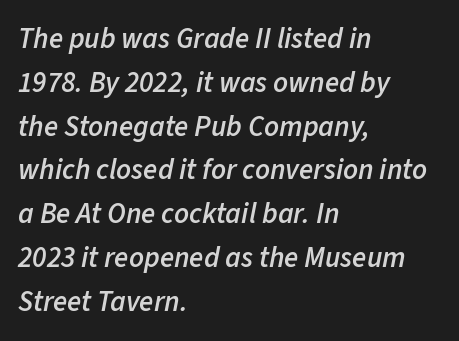
The image shows 29 px semibold type, italic (leaning right); set left-aligned, normal line spacing (1.51x), normal letter spacing, not underlined; low stroke contrast and a medium x-height.
